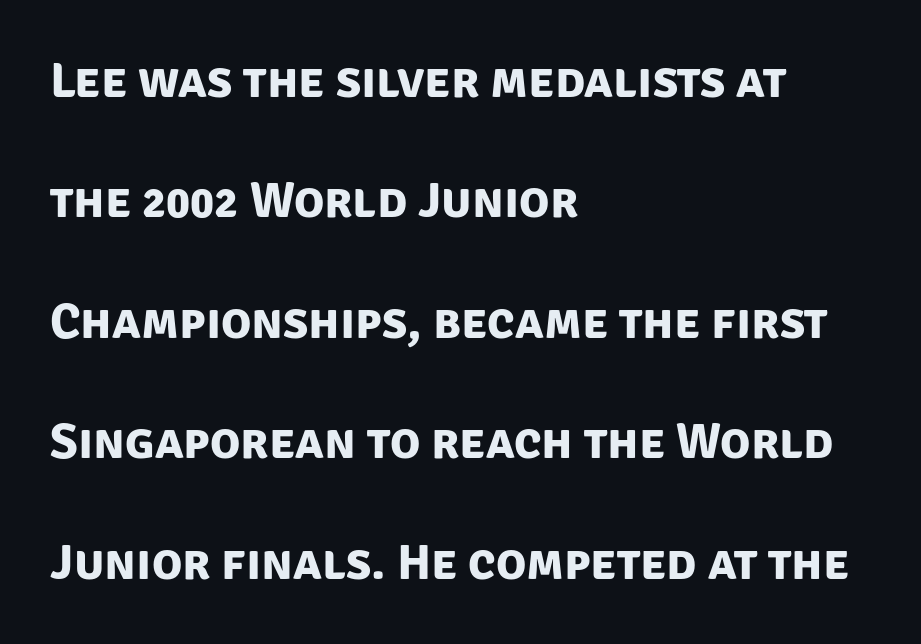
Q: Is the text bold? A: Yes.
Q: Is the typeface a serif or a sans-serif typeface? A: Sans-serif.
Q: Is the text underlined? A: No.
Q: How is the paragraph aligned? A: Left-aligned.
Q: Is the spacing between letters normal or unusually wide? A: Normal.
Q: Is the spacing between lines tight, normal or loose? A: Loose.
Q: Width (condensed, normal, or wide)? A: Normal.
Q: Stroke contrast? A: Low.
Q: x-height? A: Large.
Q: Monospaced? A: No.
